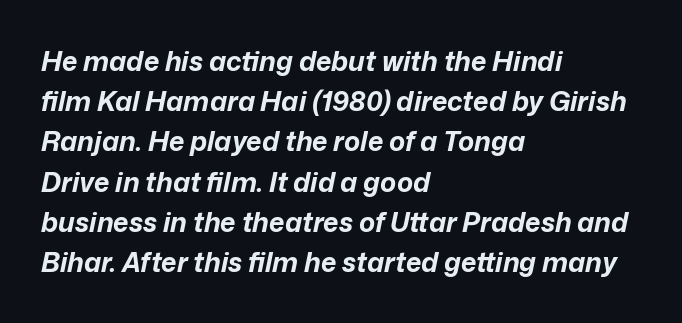
Horizontal alignment here is leftward, the default for most running prose. How would I describe the line gaps? Plain and ordinary. You'd pick this weight for a headline — it's a proper bold. Does extra space separate the letters? No, they use regular spacing. The zone under the glyphs is completely vacant.
